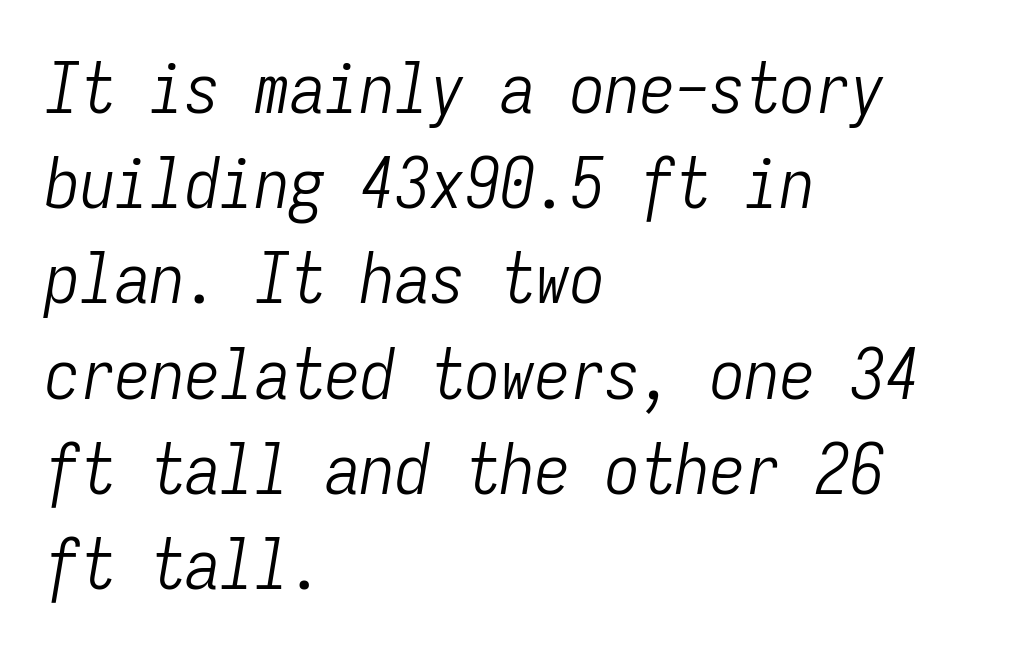
The image shows 70 px light, condensed type, italic (leaning right), monospaced; set left-aligned, normal line spacing (1.36x), normal letter spacing, not underlined; low stroke contrast and a medium x-height.
